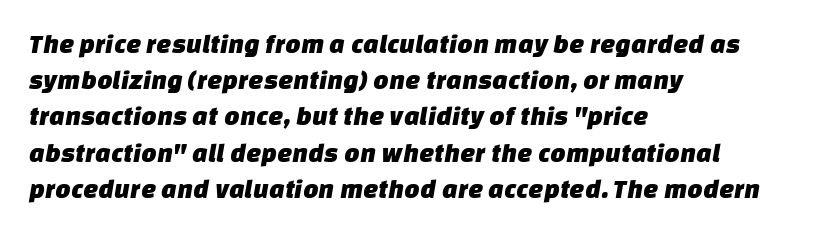
{"underline": "no", "align": "left", "line_spacing": "normal", "line_spacing_ratio": 1.34, "letter_spacing": "normal", "letter_spacing_em": 0.0, "glyph_px": 27}
